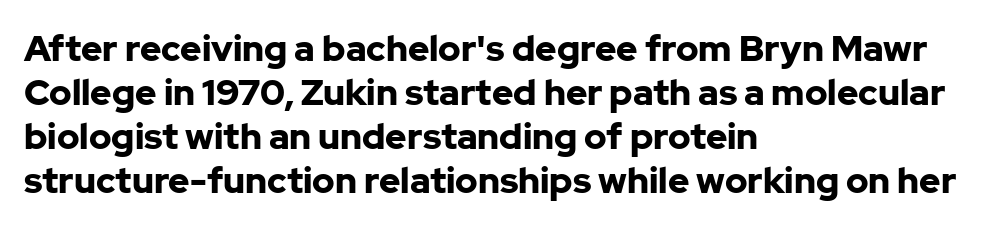
Every letter is thick-stroked: bold, no question. Visually the block forms a straight wall on the left and a jagged coastline on the right. Posture: vertical. The passage shown is typed in a proportional face where columns would drift. Look at the tracking — it's just the regular setting, nothing added.
